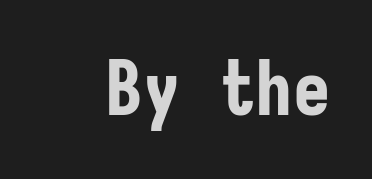
Q: Is the text bold? A: Yes.
Q: Is the text italic (slanted)? A: No, it is upright.
Q: Is the typeface a serif or a sans-serif typeface? A: Sans-serif.
Q: Is the text underlined? A: No.
Q: Is the spacing between letters normal or unusually wide? A: Normal.
Q: Width (condensed, normal, or wide)? A: Condensed.
Q: Stroke contrast? A: Low.
Q: x-height? A: Medium.
Q: Monospaced? A: Yes.
